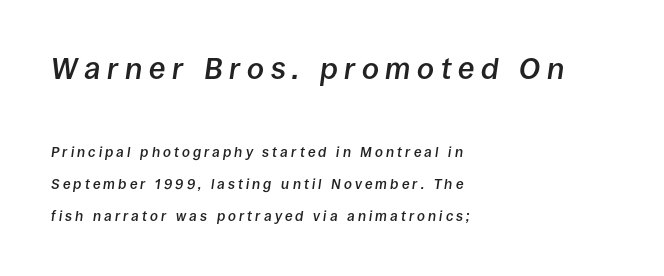
A typesetter would call this proportional, since set widths differ per character. These lines have a slow, spaced-out rhythm from letter to letter. A clean baseline with only descenders dipping below it. The whole block is typeset with a tilt. The passage shown begins with its larger block and ends with its smaller one. These words are printed semibold, heavier than regular yet not bold.
